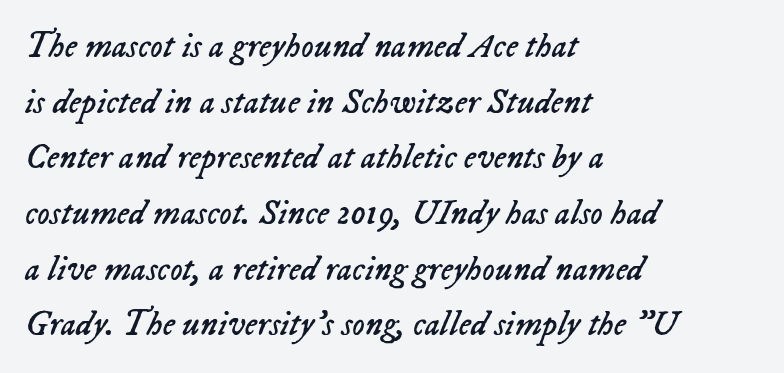
The image shows 35 px regular-weight type, italic (leaning right); set left-aligned, normal line spacing (1.59x), normal letter spacing, not underlined; low stroke contrast and a medium x-height.
